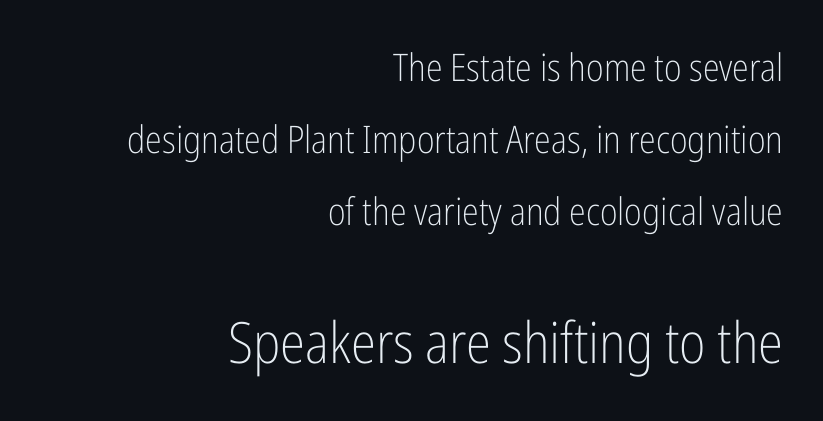
The image shows 57 px light, condensed sans-serif type, upright; set right-aligned, loose line spacing (1.9x), normal letter spacing, not underlined; the second (bottom) block is 1.5x larger; low stroke contrast and a medium x-height.
